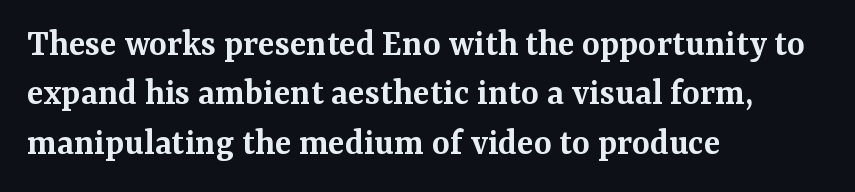
The image shows 38 px semibold serif type, upright; set left-aligned, normal line spacing (1.3x), normal letter spacing, not underlined; medium stroke contrast and a medium x-height.
